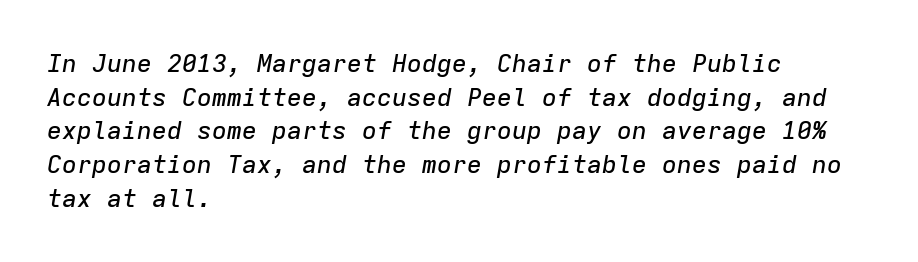
Casual observation: everything's shoved over to the left. Is there much room between lines? A standard amount, neither cramped nor airy. Would a proofreader flag this as italicized? Yes. Words float on clear page, feet unadorned. Tracking here is standard; glyphs follow each other at the usual distance.
